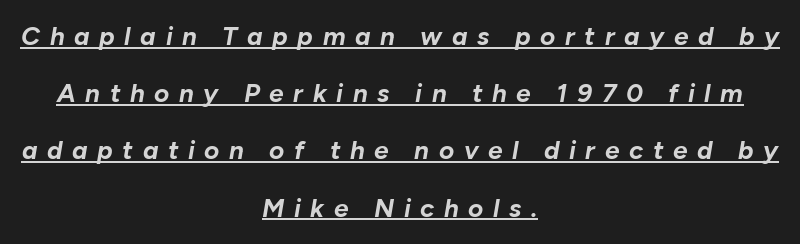
Q: Is the text bold? A: Yes.
Q: Is the text italic (slanted)? A: Yes, it leans right by about 10 degrees.
Q: Is the text underlined? A: Yes.
Q: How is the paragraph aligned? A: Centered.
Q: Is the spacing between letters normal or unusually wide? A: Unusually wide.
Q: Is the spacing between lines tight, normal or loose? A: Loose.
